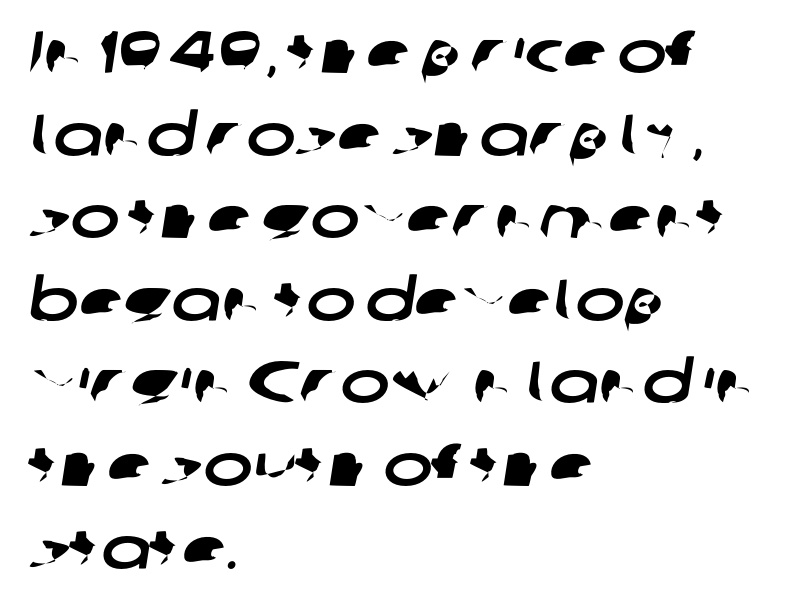
In terms of leading, this rendering sits right in the middle. The horizontal fit of the characters is conventional and even. One-word summary of the alignment: left. Letters rest on an invisible, unmarked baseline. Proportional: the letters do not fall into vertical columns. This rendering employs a face without finishing strokes, i.e., a sans-serif.
